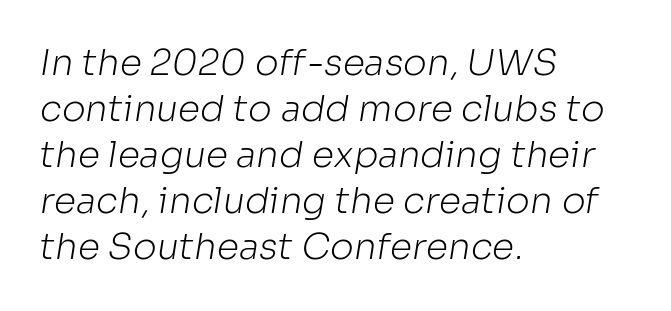
The image shows 36 px light sans-serif type; set left-aligned, normal line spacing (1.28x), normal letter spacing, not underlined; low stroke contrast and a medium x-height.
